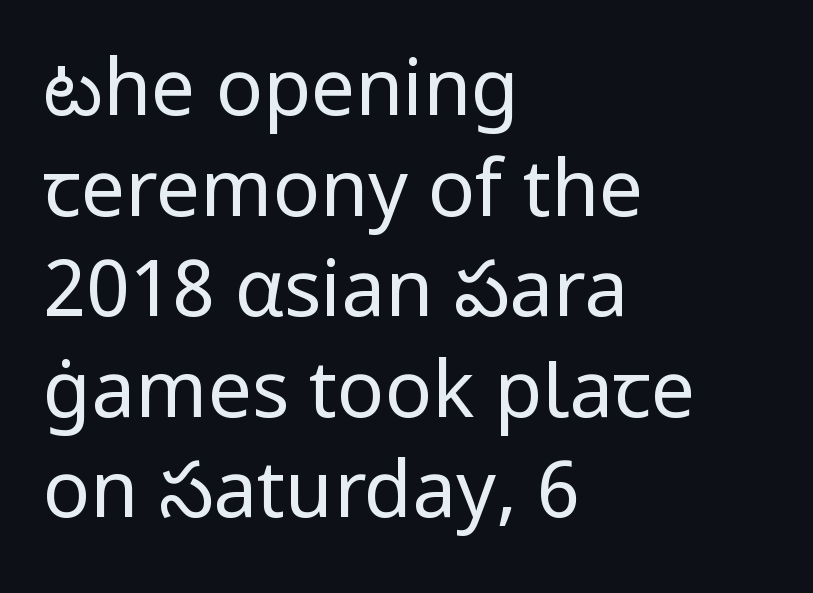
Weight: regular or lighter. Is there much room between lines? A standard amount, neither cramped nor airy. The setting favours the left margin, as ordinary paragraphs usually do. Looks like regular typesetting: each glyph gets only the width it needs. The text was rendered using a sans face with plain stroke endings.
